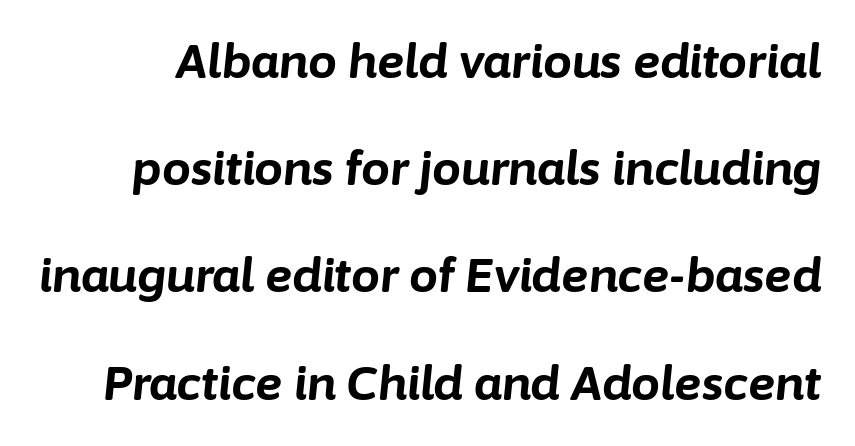
Look at the stroke-to-counter ratio: heavy, a bold. Glyph-to-glyph distance matches everyday printed text. The zone under the glyphs is completely vacant. Proportional: the letters do not fall into vertical columns. Successive baselines arrive slowly, with a big drop between each.
